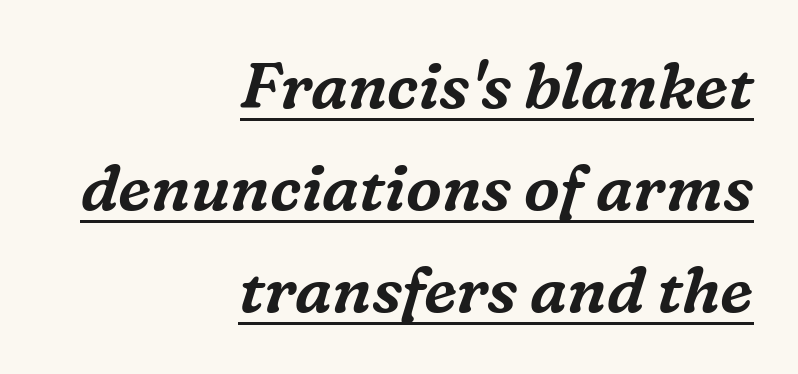
Unlike a clean sans, this face finishes its strokes with serifs. Underlined type. Think of a printed novel: that variable character pitch is what you see here. The text block is weighted toward the right margin, trailing off unevenly leftward. Here the glyphs are tracked normally, forming tight word shapes.
